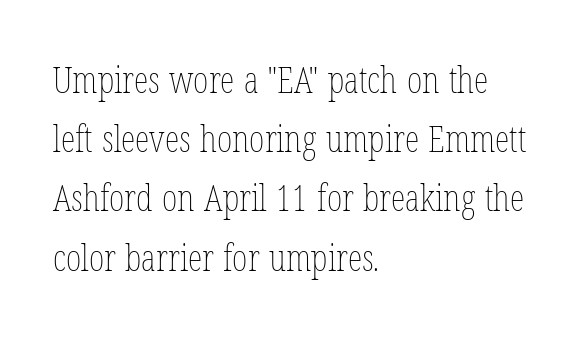
The image shows 37 px thin, condensed type, upright; set left-aligned, normal line spacing (1.6x), normal letter spacing, not underlined; low stroke contrast and a medium x-height.
